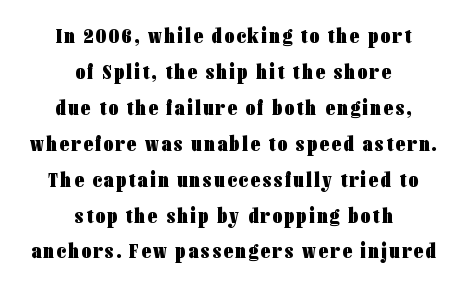
The image shows 21 px bold type, upright; set centered, line spacing 1.71x, not underlined.
